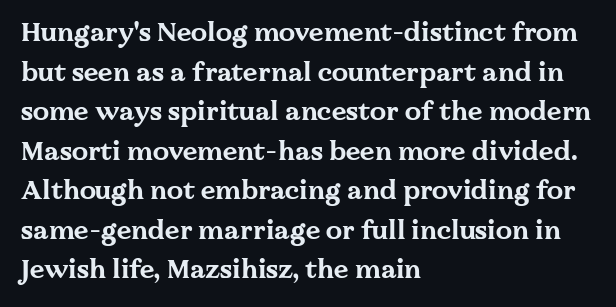
The image shows 26 px bold type, upright; set left-aligned, normal line spacing (1.52x), normal letter spacing, not underlined.
